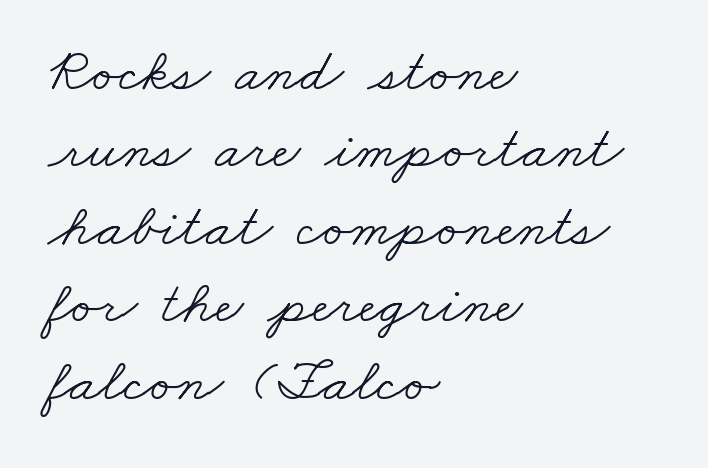
Does the leading feel generous? No, just average. Counters stay open thanks to moderate or lighter strokes. No word sits above an underline. Look at the bottom of the vertical strokes: they flare into serifs here.
